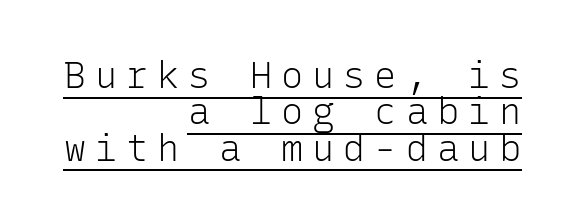
{"serif": "no", "italic": "no", "bold": "no", "weight": "light", "width": "normal", "stroke_contrast": "low", "x_height": "medium", "monospaced": "yes", "underline": "yes", "align": "right", "line_spacing": "tight", "line_spacing_ratio": 0.98, "letter_spacing": "wide", "letter_spacing_em": 0.24, "glyph_px": 37}
